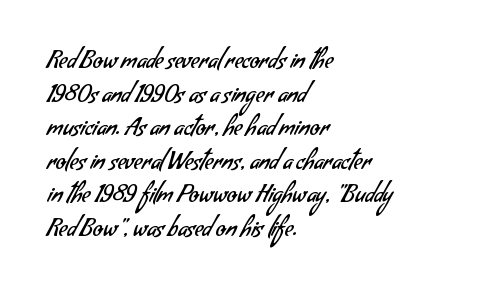
{"bold": "no", "underline": "no", "align": "left", "line_spacing": "normal", "line_spacing_ratio": 1.46, "letter_spacing": "normal", "letter_spacing_em": 0.0, "glyph_px": 23}
